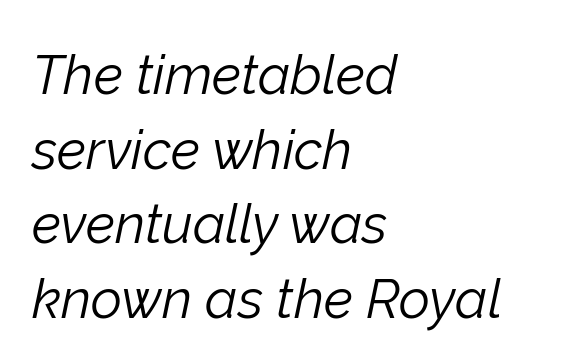
The image shows 54 px light type, italic (leaning right); set left-aligned, normal line spacing (1.38x), normal letter spacing, not underlined; low stroke contrast and a medium x-height.
